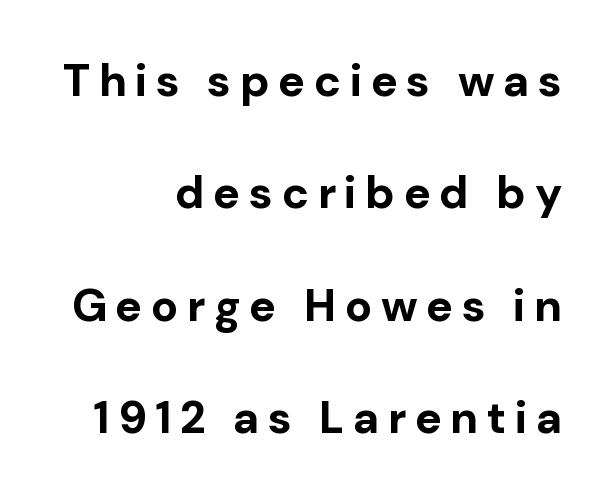
{"serif": "no", "italic": "no", "bold": "yes", "weight": "bold", "width": "normal", "stroke_contrast": "low", "x_height": "medium", "monospaced": "no", "underline": "no", "align": "right", "line_spacing": "loose", "line_spacing_ratio": 2.5, "glyph_px": 45}
